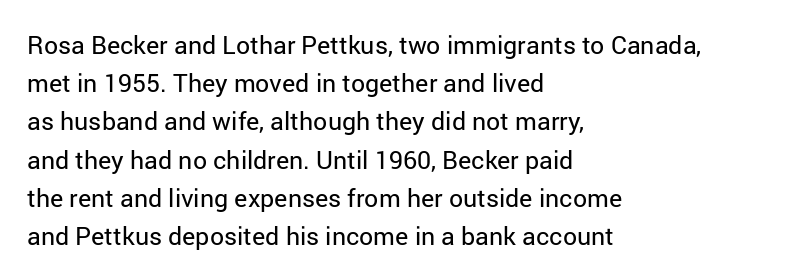
{"italic": "no", "bold": "no", "underline": "no", "align": "left", "line_spacing": "normal", "line_spacing_ratio": 1.53, "letter_spacing": "normal", "letter_spacing_em": 0.0, "glyph_px": 25}
